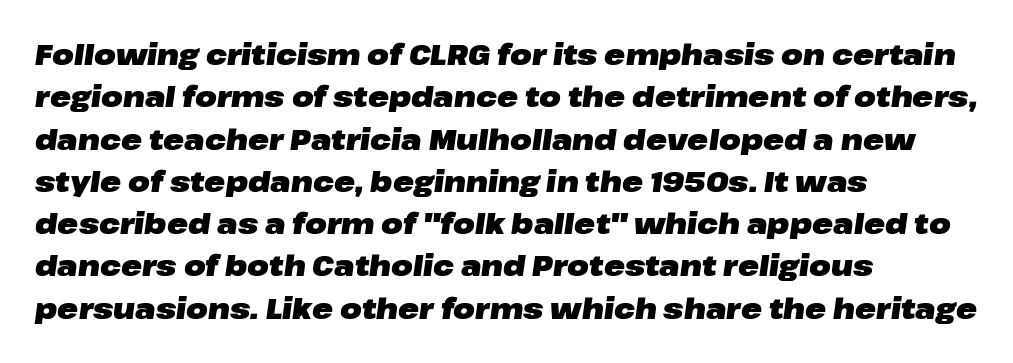
Q: Is the text bold? A: Yes.
Q: Is the text italic (slanted)? A: Yes, it leans right by about 8 degrees.
Q: Is the text underlined? A: No.
Q: How is the paragraph aligned? A: Left-aligned.
Q: Is the spacing between letters normal or unusually wide? A: Normal.
Q: Is the spacing between lines tight, normal or loose? A: Normal.
Q: Width (condensed, normal, or wide)? A: Wide.
Q: Stroke contrast? A: Low.
Q: x-height? A: Medium.
Q: Monospaced? A: No.
